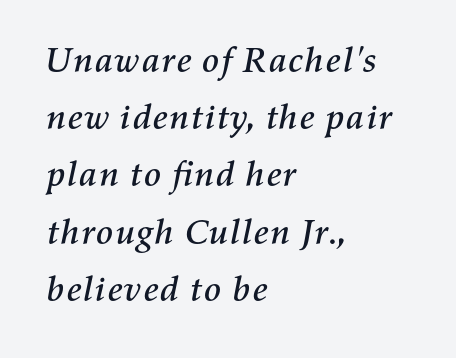
Each line starts at the same left margin while the right side varies. When letters slant like this, we call the style italic. Only glyphs here, with clear space below each row. Do the characters align in a grid? No, the font is proportional. The vertical gap from one line to the next is medium.
